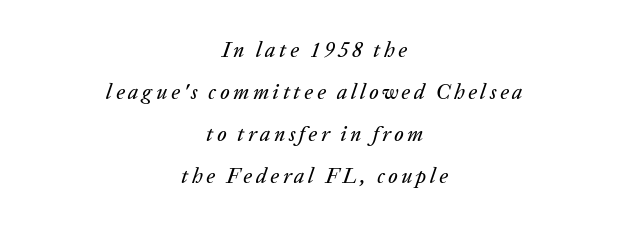
{"italic": "yes", "lean": "right", "slant_degrees": 20, "underline": "no", "align": "center", "line_spacing": "loose", "line_spacing_ratio": 2.0, "glyph_px": 21}
